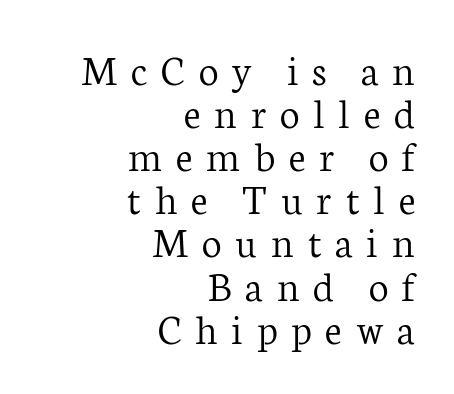
{"serif": "yes", "italic": "no", "bold": "no", "weight": "light", "width": "normal", "stroke_contrast": "low", "x_height": "medium", "monospaced": "no", "underline": "no", "align": "right", "line_spacing": "tight", "line_spacing_ratio": 0.98, "letter_spacing": "wide", "letter_spacing_em": 0.31, "glyph_px": 44}
